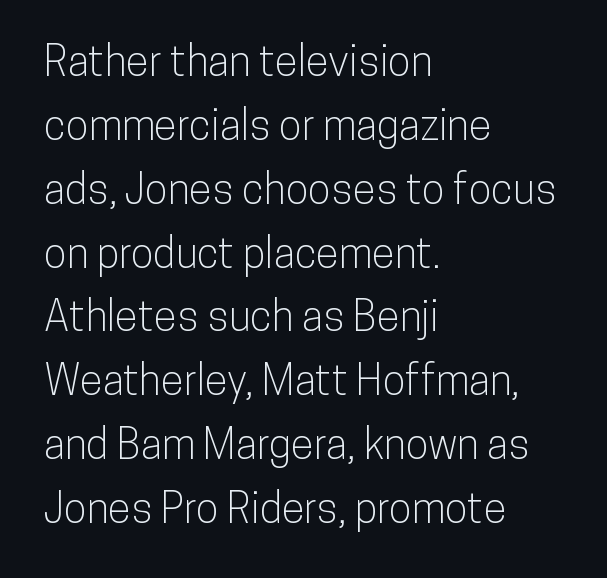
The passage shown stacks its lines at a standard gap. Note: no serifs on the glyphs. The zone under the glyphs is completely vacant. Does the lettering tilt? It doesn't — this is upright. Do the characters align in a grid? No, the font is proportional. This rendering leaves character spacing at its baseline value.
